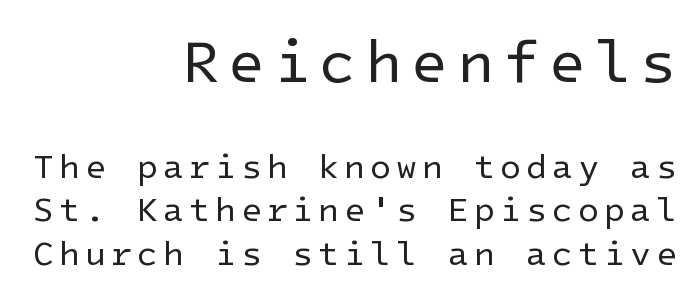
Q: Is the text bold? A: No.
Q: Is the text italic (slanted)? A: No, it is upright.
Q: Is the typeface a serif or a sans-serif typeface? A: Sans-serif.
Q: Is the text underlined? A: No.
Q: How is the paragraph aligned? A: Right-aligned.
Q: Is the spacing between lines tight, normal or loose? A: Normal.
Q: Which block of text is set in a larger size, the first (top) or the second (bottom)? A: The first (top) one.
Q: Width (condensed, normal, or wide)? A: Normal.
Q: Stroke contrast? A: Low.
Q: x-height? A: Medium.
